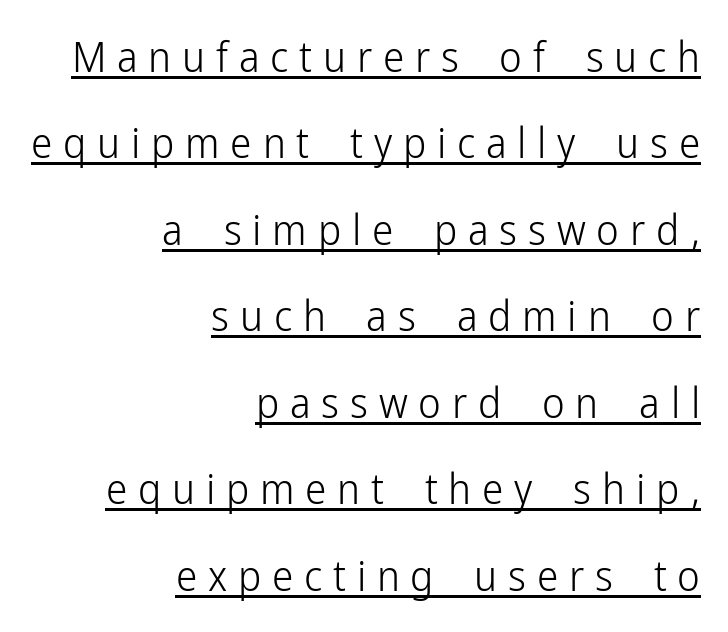
The image shows 43 px light, condensed sans-serif type, upright; set right-aligned, loose line spacing (2.01x), unusually wide letter spacing (+0.25 em), underlined; low stroke contrast and a medium x-height.
